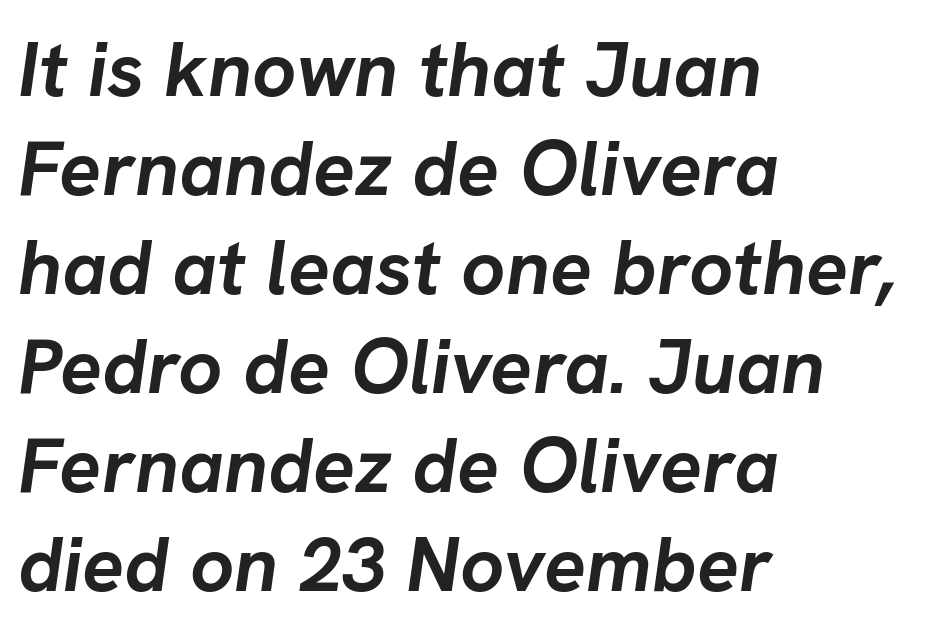
The image shows 78 px semibold type, italic (leaning right); set left-aligned, normal line spacing (1.27x), normal letter spacing, not underlined; low stroke contrast and a medium x-height.
